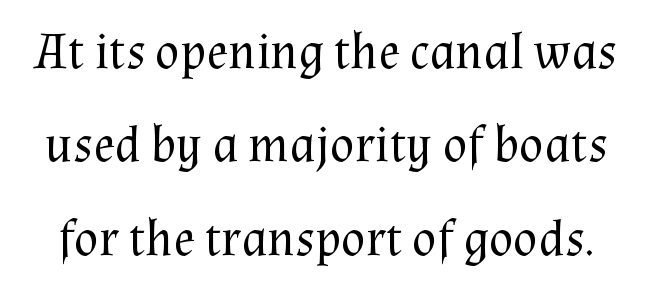
{"italic": "no", "bold": "no", "weight": "regular", "width": "normal", "stroke_contrast": "medium", "x_height": "medium", "monospaced": "no", "underline": "no", "line_spacing_ratio": 1.83, "letter_spacing": "normal", "letter_spacing_em": 0.0, "glyph_px": 51}
